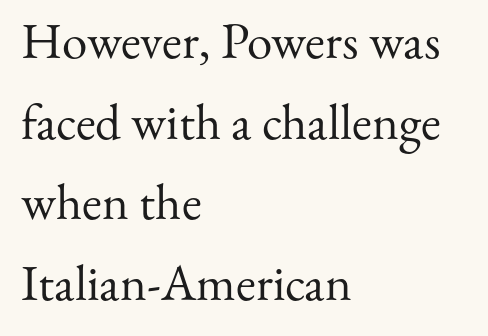
Honestly, the letter spacing is just normal — you wouldn't notice it. The lines in this sample share a left origin and differ only in where they stop. Regular leading. The glyphs in this specimen are seriffed.
